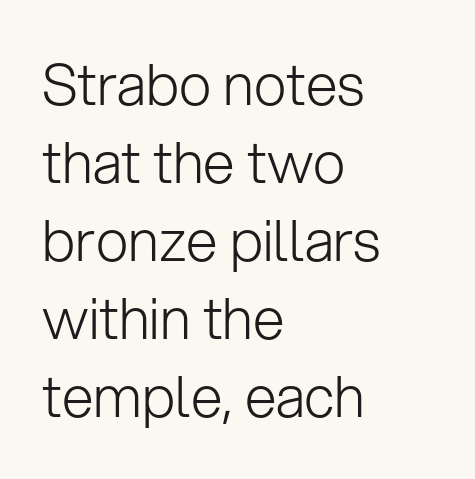
The image shows 57 px light sans-serif type, upright; set left-aligned, normal line spacing (1.37x), normal letter spacing, not underlined; low stroke contrast and a medium x-height.
